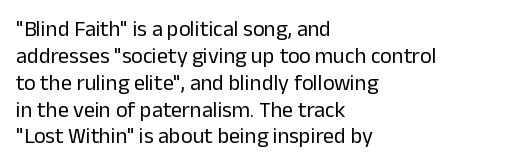
Honestly, the letter spacing is just normal — you wouldn't notice it. A student would call this left alignment; a typographer would say flush left, rag right. The font sits on the lighter half of the weight spectrum, regular included. Just letters on the line, the space beneath them empty.
